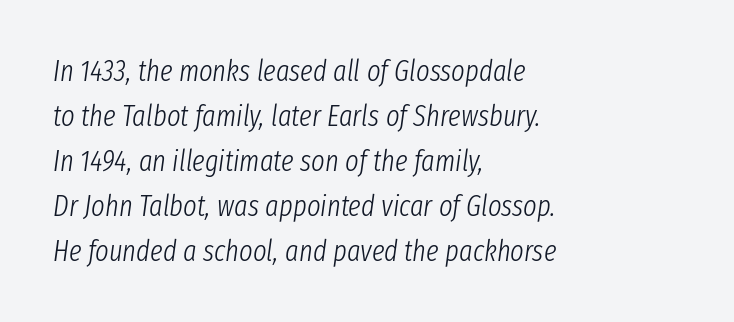
This rendering leaves character spacing at its baseline value. An italicized treatment has been applied to the whole sample. Proportional: the letters do not fall into vertical columns. The paragraph has a hard left edge and a soft right edge.
